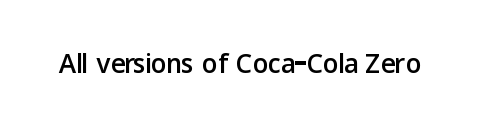
The image shows 39 px sans-serif type, upright; set normal letter spacing, not underlined; low stroke contrast and a medium x-height.
